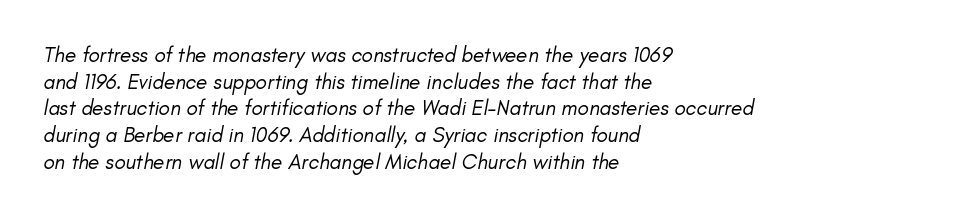
Descender tails drop into unmarked territory. The lines in this sample share a left origin and differ only in where they stop. The letters are slanted; this is an italic face. Evenly set lines give the paragraph a standard silhouette.
